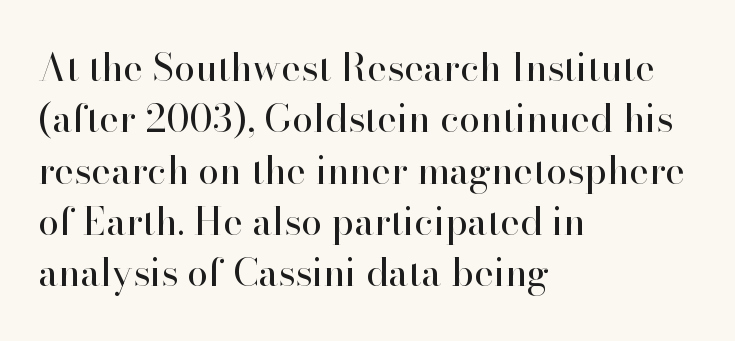
{"serif": "yes", "italic": "no", "bold": "no", "weight": "regular", "width": "normal", "stroke_contrast": "high", "x_height": "small", "monospaced": "no", "underline": "no", "align": "left", "line_spacing": "normal", "line_spacing_ratio": 1.35, "letter_spacing": "normal", "letter_spacing_em": 0.0, "glyph_px": 38}
